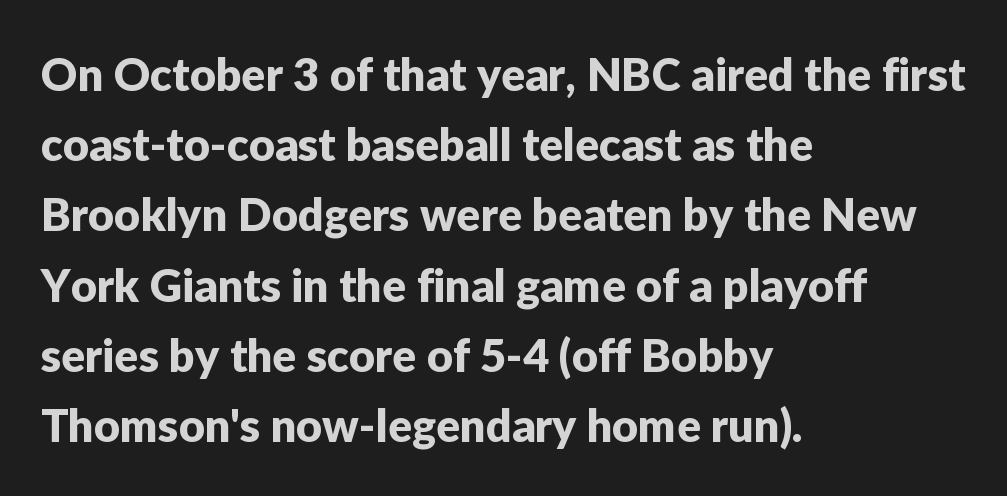
{"serif": "no", "italic": "no", "width": "normal", "stroke_contrast": "low", "x_height": "medium", "monospaced": "no", "underline": "no", "align": "left", "line_spacing": "normal", "line_spacing_ratio": 1.56, "letter_spacing": "normal", "letter_spacing_em": 0.0, "glyph_px": 45}
